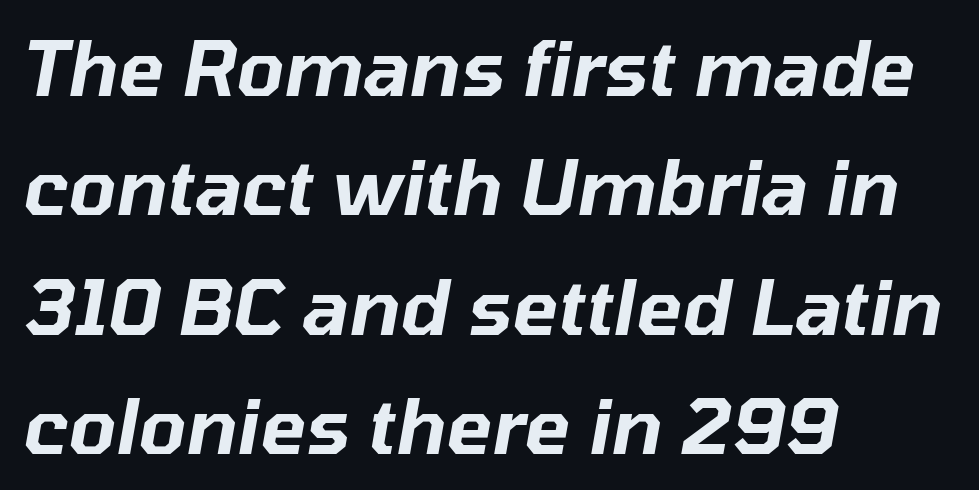
{"italic": "yes", "lean": "right", "slant_degrees": 10, "width": "normal", "stroke_contrast": "low", "x_height": "medium", "monospaced": "no", "underline": "no", "align": "left", "line_spacing": "normal", "line_spacing_ratio": 1.57, "letter_spacing": "normal", "letter_spacing_em": 0.0, "glyph_px": 76}
